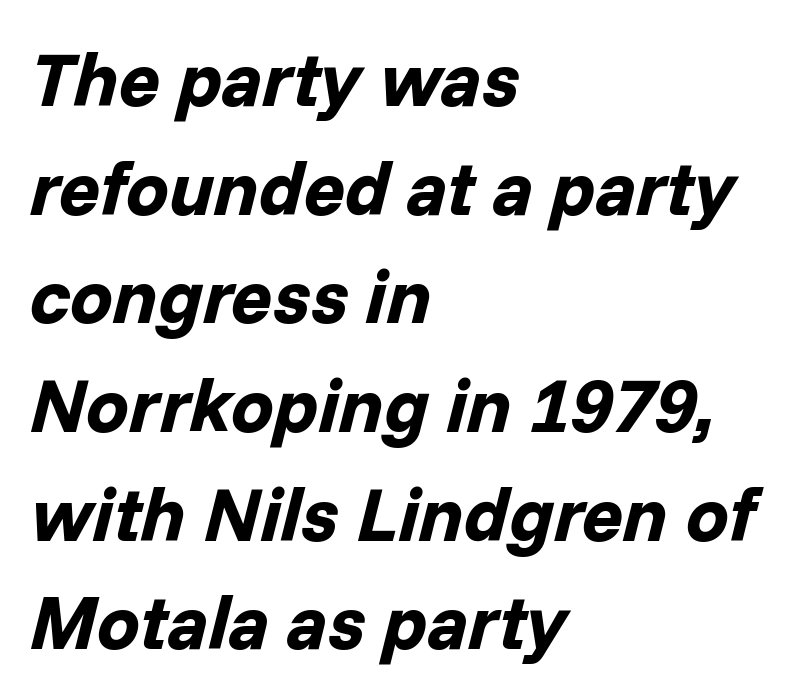
Regarding leading, the lines here are spaced in the standard way. The tracking reads as untouched default to a designer's eye. Set as a true bold cut, around the 700 mark. Underline: absent. A classic flush-left, rag-right setting is used for this passage. Do the characters align in a grid? No, the font is proportional.
